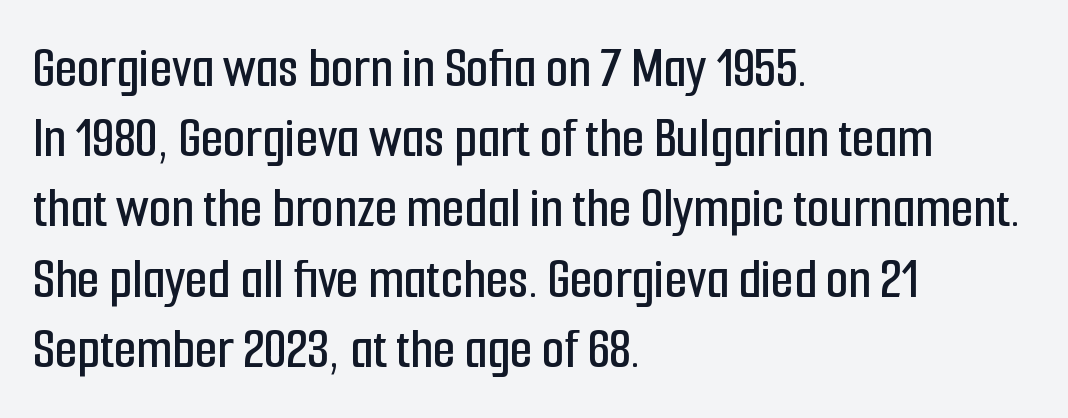
{"serif": "no", "italic": "no", "width": "condensed", "stroke_contrast": "low", "x_height": "medium", "monospaced": "no", "underline": "no", "align": "left", "line_spacing_ratio": 1.21, "letter_spacing": "normal", "letter_spacing_em": 0.0, "glyph_px": 58}
